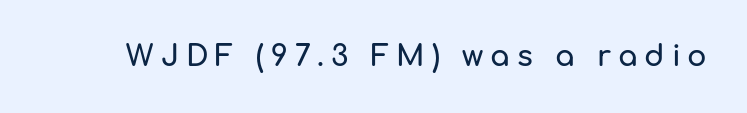
The image shows 29 px sans-serif type, upright; set unusually wide letter spacing (+0.24 em), not underlined; low stroke contrast and a medium x-height.
